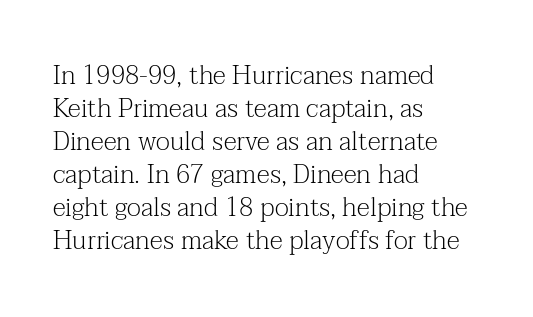
When letters stand straight like this, we call the style roman or upright. These lines sit exactly where default settings would place them. Students, note that the glyphs here touch the page at normal intervals. The passage shown is not bold in any degree. In CSS terms this would be text-align: left. Underlining? Definitely not there.
